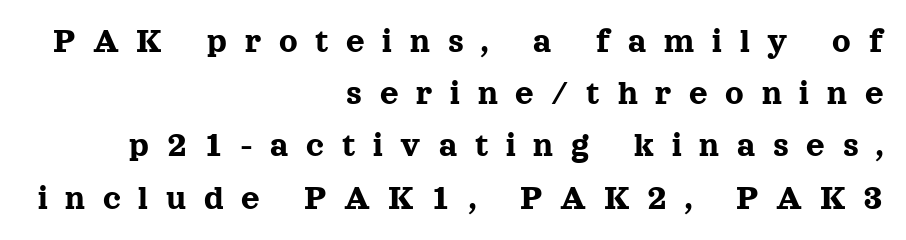
The image shows 36 px serif type, upright; set right-aligned, normal line spacing (1.45x), unusually wide letter spacing (+0.49 em), not underlined; a medium x-height.
